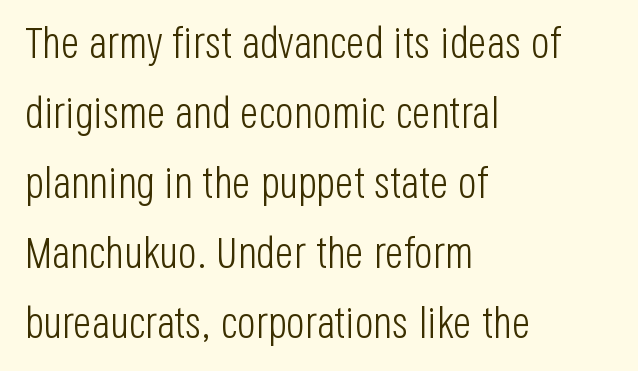
{"serif": "no", "italic": "no", "bold": "no", "weight": "light", "width": "condensed", "stroke_contrast": "low", "x_height": "large", "monospaced": "no", "underline": "no", "align": "left", "line_spacing": "normal", "line_spacing_ratio": 1.59, "letter_spacing": "normal", "letter_spacing_em": 0.0, "glyph_px": 44}
